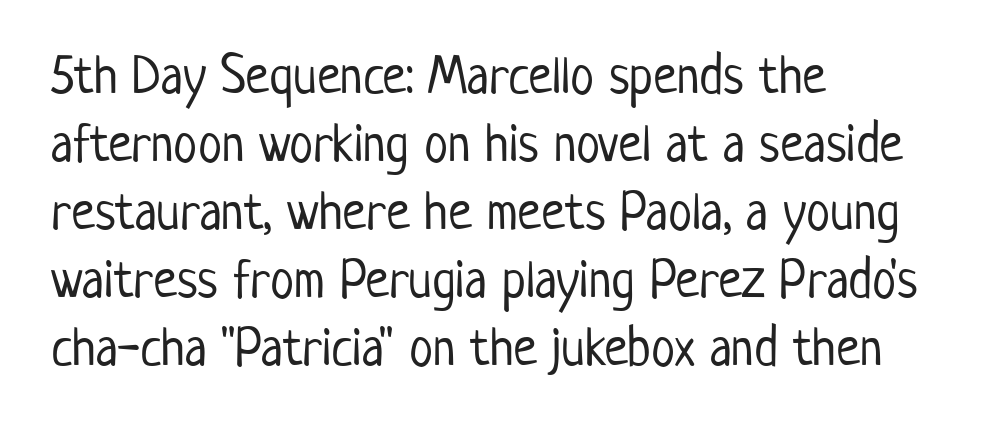
{"serif": "no", "italic": "no", "bold": "no", "weight": "light", "width": "condensed", "stroke_contrast": "low", "x_height": "medium", "monospaced": "no", "underline": "no", "align": "left", "line_spacing": "normal", "line_spacing_ratio": 1.26, "letter_spacing": "normal", "letter_spacing_em": 0.0, "glyph_px": 54}
